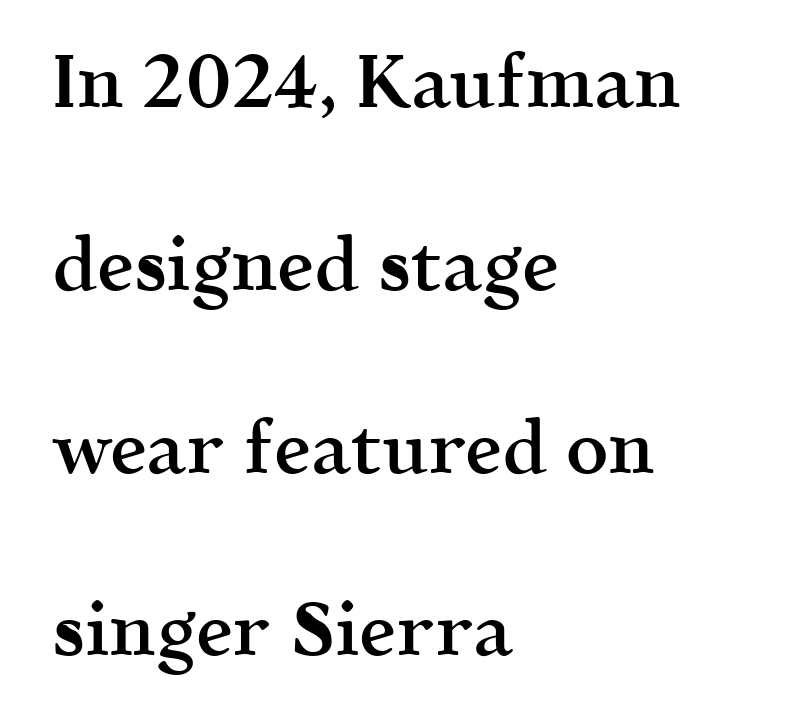
{"serif": "yes", "italic": "no", "bold": "semi", "weight": "semibold", "width": "normal", "x_height": "medium", "monospaced": "no", "underline": "no", "align": "left", "line_spacing": "loose", "line_spacing_ratio": 2.47, "letter_spacing": "normal", "letter_spacing_em": 0.0, "glyph_px": 74}
